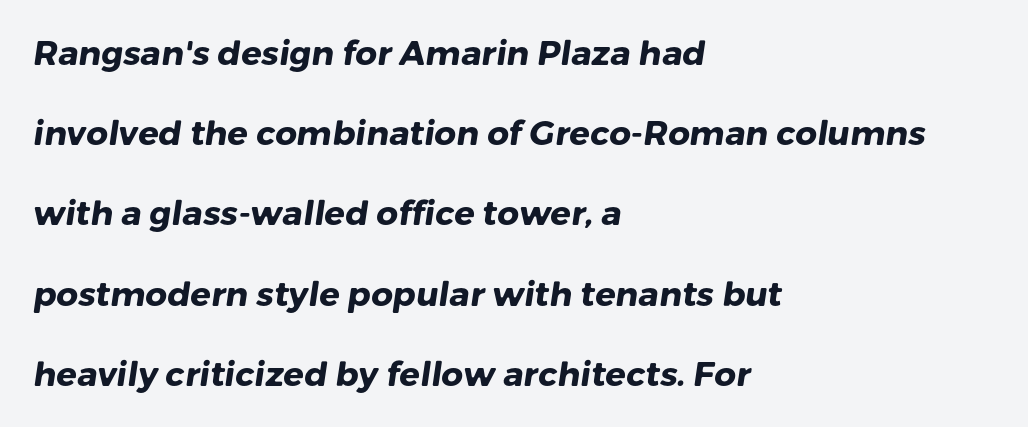
The image shows 34 px heavy sans-serif type; set left-aligned, loose line spacing (2.36x), normal letter spacing, not underlined; low stroke contrast and a medium x-height.
